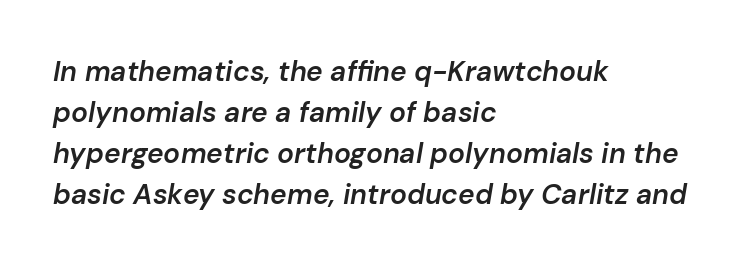
Lines of text with bare space underneath. Characters are canted at an angle relative to the baseline's perpendicular. A typesetter would call this proportional, since set widths differ per character. A typesetter would call this leading conventional body-copy spacing.
